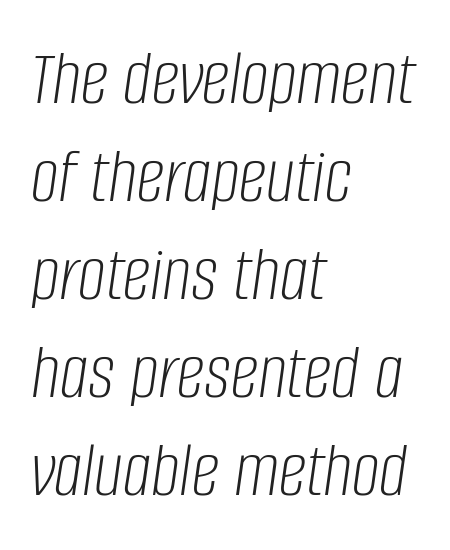
The passage shown is not bold in any degree. Tall strokes in this sample are angled rather than plumb. Teacher's note: observe the even left margin — that is flush-left alignment. The specimen omits any rule beneath the text block's lines. Varying glyph widths throughout — classic text-font behaviour.
